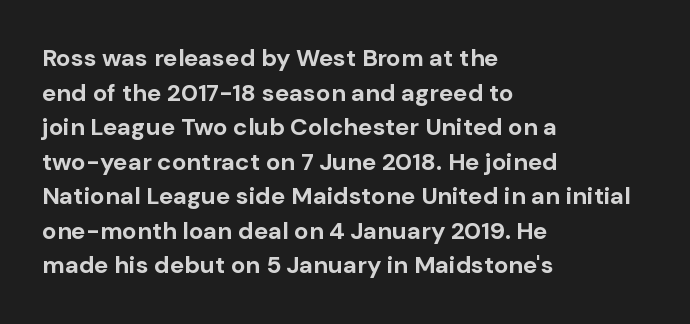
The image shows 24 px bold type, upright; set left-aligned, normal line spacing (1.44x), normal letter spacing, not underlined.
